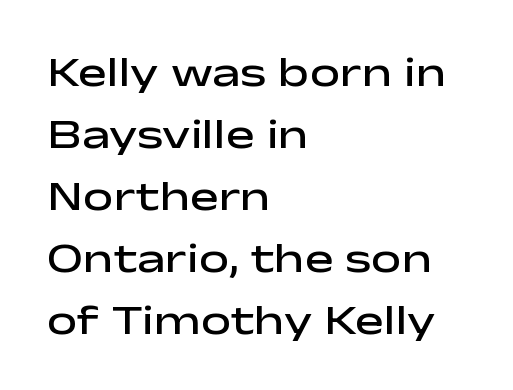
The image shows 43 px semibold, wide sans-serif type, upright; set left-aligned, normal line spacing (1.44x), normal letter spacing, not underlined; low stroke contrast and a medium x-height.
